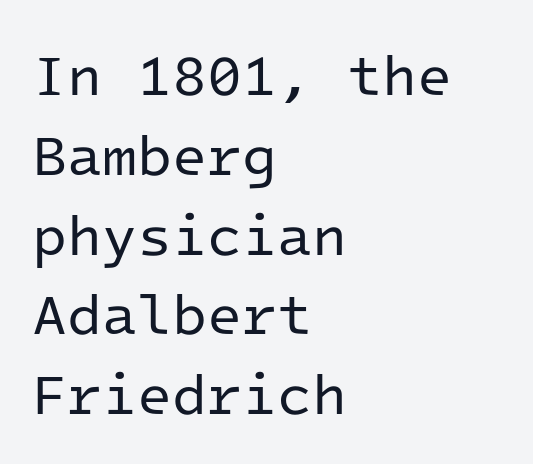
Serif or sans? Sans — the stroke terminals are bare. Ink coverage per letter is moderate at most. Words appear dense and cohesive because spacing is normal. One-word summary of the alignment: left.
